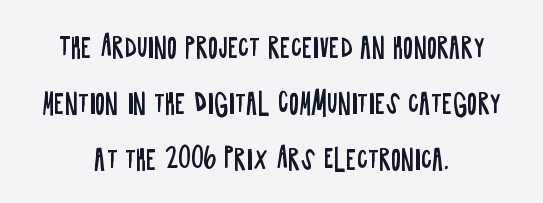
There is no visible air inserted between adjacent glyphs. Type without underlining. Style check: upright. Does the copy run flush right? No — it is centered line by line. Does the leading feel generous? Absolutely, it's lavish.
